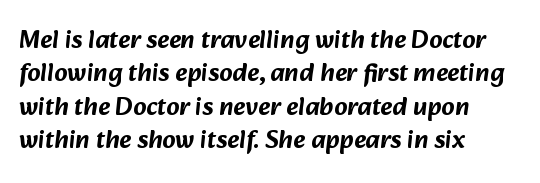
The image shows 26 px text type; set left-aligned, normal line spacing (1.28x), normal letter spacing, not underlined.
